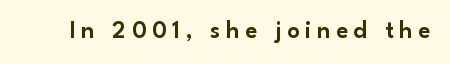
The horizontal fit of the characters is loose and conspicuously gappy. Honestly, there is no underline to notice here at all. A roman cut, with each character standing at attention.
